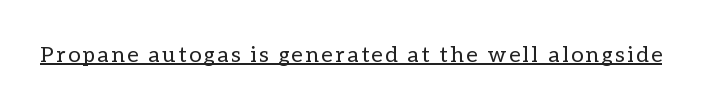
Q: Is the text bold? A: No.
Q: Is the text italic (slanted)? A: No, it is upright.
Q: Is the text underlined? A: Yes.
